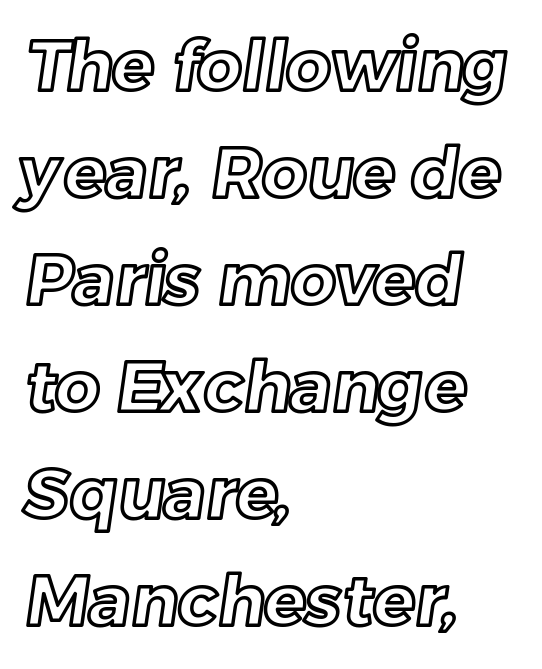
Rows of type keep a routine distance in the vertical direction. Spacing verdict: proportional, widths tailored to each character. Unmarked baselines from the first word to the last. Line starts are locked; line ends wander.
